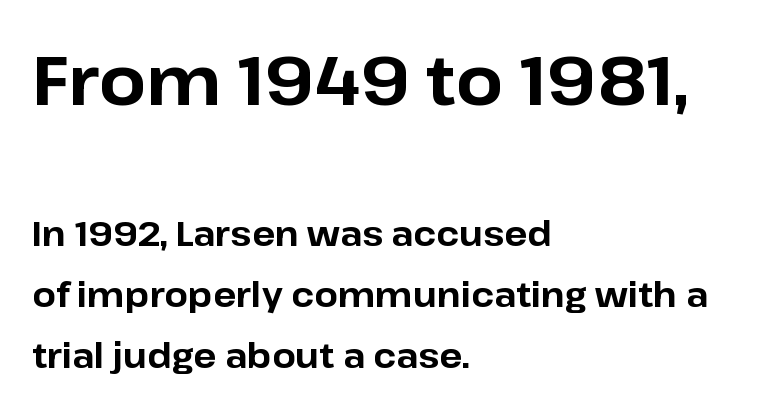
{"serif": "no", "italic": "no", "bold": "yes", "weight": "bold", "width": "normal", "stroke_contrast": "low", "x_height": "medium", "monospaced": "no", "underline": "no", "align": "left", "line_spacing_ratio": 1.8, "letter_spacing": "normal", "letter_spacing_em": 0.0, "larger_block": "first", "size_ratio": 2.0, "glyph_px": 68}
